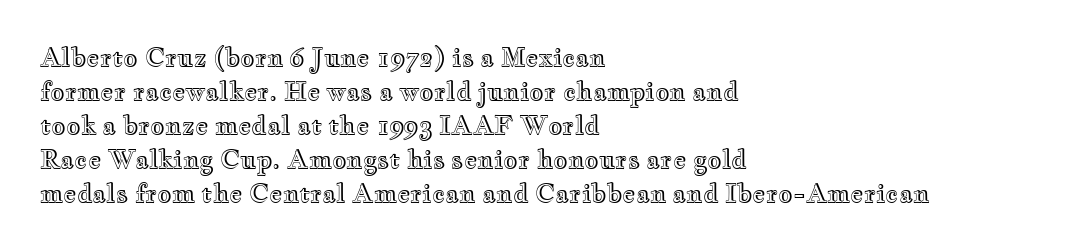
{"italic": "no", "underline": "no", "align": "left", "line_spacing": "normal", "line_spacing_ratio": 1.36, "letter_spacing": "normal", "letter_spacing_em": 0.0, "glyph_px": 25}
